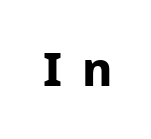
The image shows 46 px bold sans-serif type, upright; set unusually wide letter spacing (+0.43 em), not underlined; low stroke contrast and a medium x-height.
